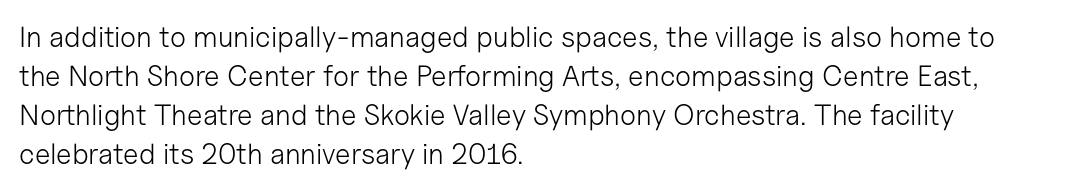
{"serif": "no", "italic": "no", "bold": "no", "weight": "light", "width": "normal", "stroke_contrast": "low", "x_height": "medium", "monospaced": "no", "underline": "no", "align": "left", "line_spacing": "normal", "line_spacing_ratio": 1.34, "letter_spacing": "normal", "letter_spacing_em": 0.0, "glyph_px": 29}
